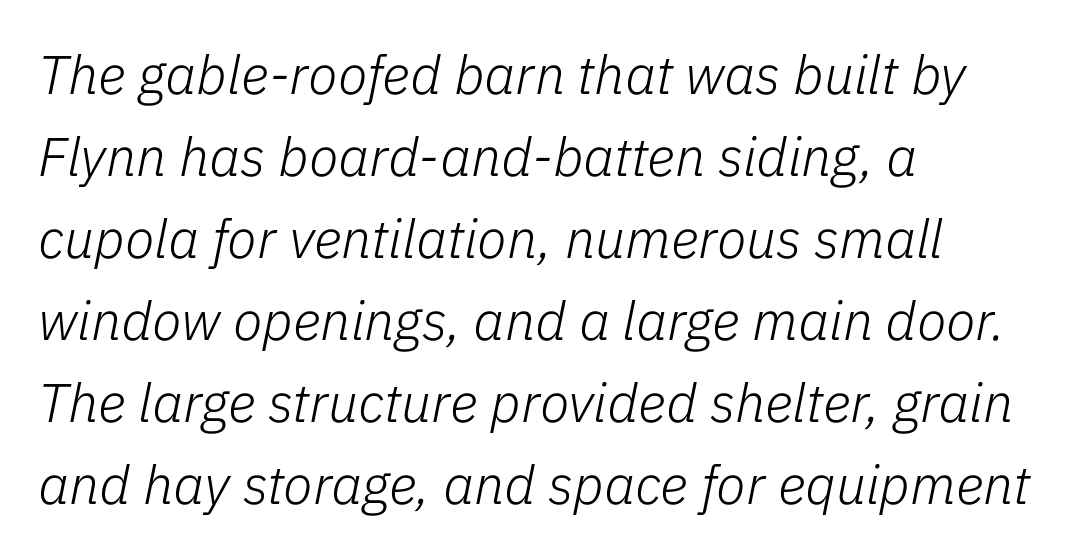
Q: Is the text bold? A: No.
Q: Is the text italic (slanted)? A: Yes, it leans right by about 11 degrees.
Q: Is the text underlined? A: No.
Q: How is the paragraph aligned? A: Left-aligned.
Q: Is the spacing between letters normal or unusually wide? A: Normal.
Q: Is the spacing between lines tight, normal or loose? A: Normal.
Q: Width (condensed, normal, or wide)? A: Normal.
Q: Stroke contrast? A: Low.
Q: x-height? A: Medium.
Q: Monospaced? A: No.
